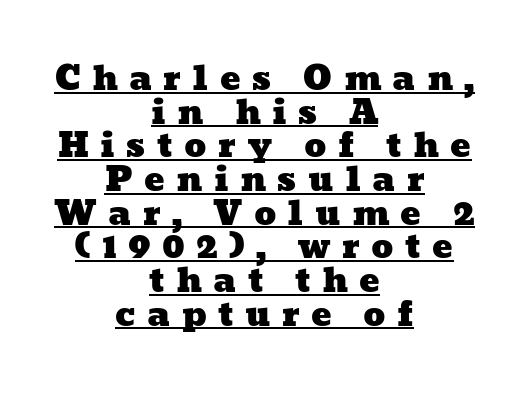
The image shows 34 px wide type; set centered, tight line spacing (0.99x), unusually wide letter spacing (+0.33 em), underlined; low stroke contrast and a medium x-height.
